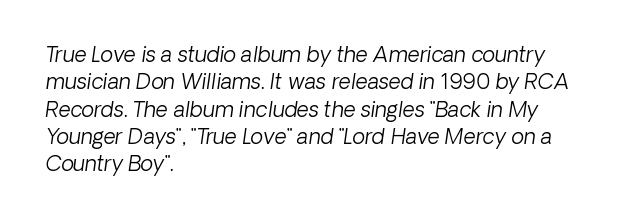
The image shows 21 px text type, italic (leaning right); set left-aligned, normal line spacing (1.3x), normal letter spacing, not underlined.
